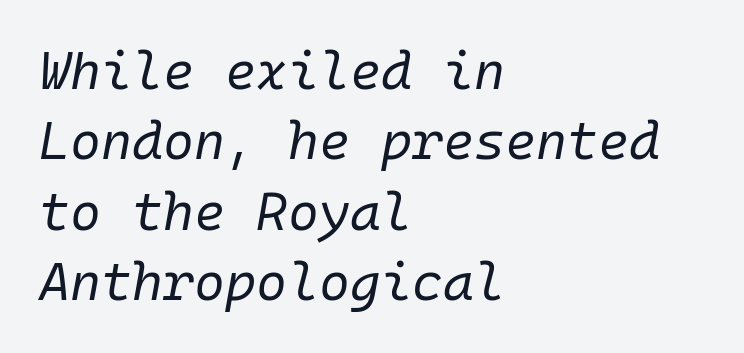
Q: Is the text bold? A: No.
Q: Is the text italic (slanted)? A: Yes, it leans right by about 10 degrees.
Q: Is the text underlined? A: No.
Q: How is the paragraph aligned? A: Left-aligned.
Q: Is the spacing between letters normal or unusually wide? A: Normal.
Q: Is the spacing between lines tight, normal or loose? A: Normal.
Q: Width (condensed, normal, or wide)? A: Normal.
Q: Stroke contrast? A: Low.
Q: x-height? A: Medium.
Q: Monospaced? A: Yes.
